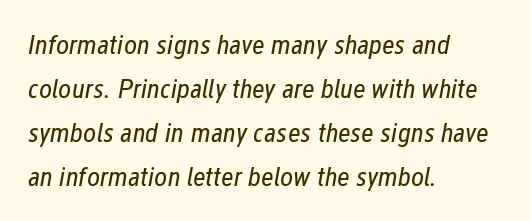
The image shows 28 px regular-weight, condensed type, italic (leaning right); set left-aligned, normal line spacing (1.57x), normal letter spacing, not underlined; low stroke contrast and a medium x-height.
